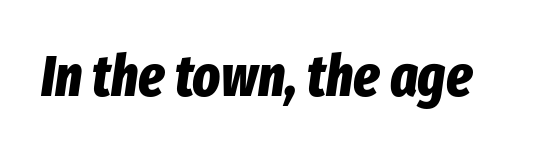
Q: Is the text bold? A: Yes.
Q: Is the text italic (slanted)? A: Yes, it leans right by about 8 degrees.
Q: Is the text underlined? A: No.
Q: Is the spacing between letters normal or unusually wide? A: Normal.
Q: Width (condensed, normal, or wide)? A: Condensed.
Q: Stroke contrast? A: Low.
Q: x-height? A: Medium.
Q: Monospaced? A: No.
